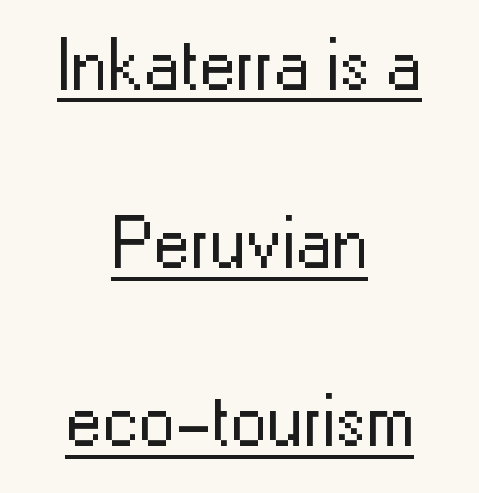
{"serif": "no", "italic": "no", "bold": "no", "weight": "regular", "width": "normal", "stroke_contrast": "low", "x_height": "medium", "monospaced": "no", "underline": "yes", "align": "center", "line_spacing": "loose", "line_spacing_ratio": 2.44, "letter_spacing": "normal", "letter_spacing_em": 0.0, "glyph_px": 73}
